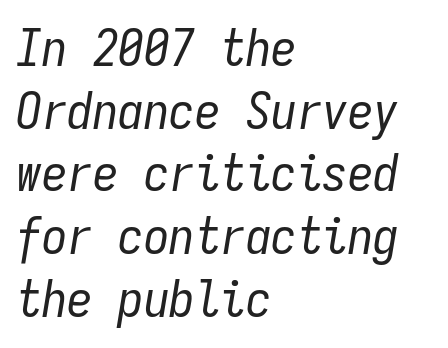
Q: Is the text bold? A: No.
Q: Is the text italic (slanted)? A: Yes, it leans right by about 9 degrees.
Q: Is the text underlined? A: No.
Q: How is the paragraph aligned? A: Left-aligned.
Q: Is the spacing between letters normal or unusually wide? A: Normal.
Q: Width (condensed, normal, or wide)? A: Condensed.
Q: Stroke contrast? A: Low.
Q: x-height? A: Medium.
Q: Monospaced? A: Yes.
